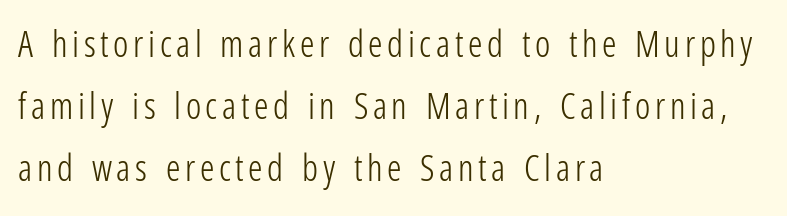
{"serif": "no", "italic": "no", "bold": "no", "weight": "light", "width": "condensed", "stroke_contrast": "low", "x_height": "medium", "monospaced": "no", "underline": "no", "align": "left", "line_spacing_ratio": 1.72, "glyph_px": 36}
